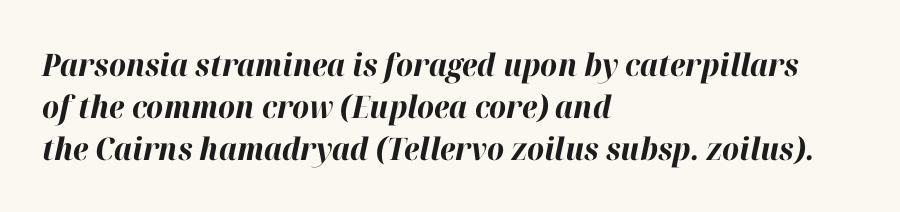
The image shows 31 px bold type, italic (leaning right); set left-aligned, normal line spacing (1.35x), normal letter spacing, not underlined; high stroke contrast and a medium x-height.
